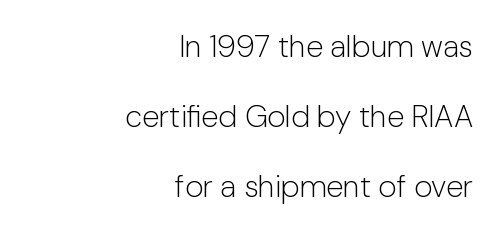
The image shows 31 px light sans-serif type, upright; set right-aligned, loose line spacing (2.26x), normal letter spacing, not underlined; low stroke contrast and a medium x-height.
